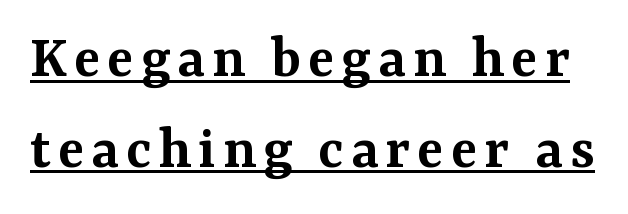
The image shows 62 px semibold serif type, upright; set normal line spacing (1.46x), underlined; medium stroke contrast and a medium x-height.
